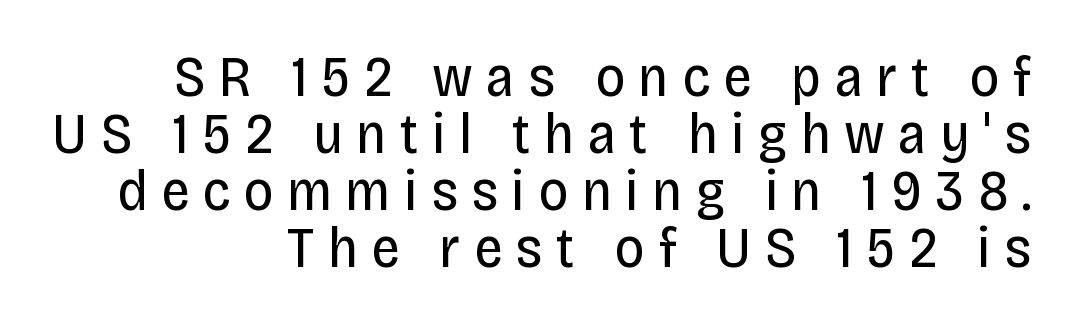
Q: Is the text bold? A: No.
Q: Is the text italic (slanted)? A: No, it is upright.
Q: Is the typeface a serif or a sans-serif typeface? A: Sans-serif.
Q: Is the text underlined? A: No.
Q: How is the paragraph aligned? A: Right-aligned.
Q: Is the spacing between letters normal or unusually wide? A: Unusually wide.
Q: Is the spacing between lines tight, normal or loose? A: Tight.
Q: Width (condensed, normal, or wide)? A: Condensed.
Q: Stroke contrast? A: Low.
Q: x-height? A: Large.
Q: Monospaced? A: No.
